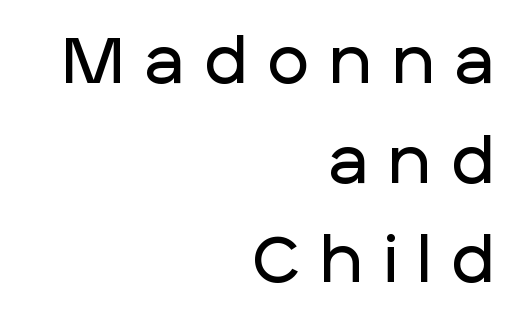
Students, observe: this is what conventionally led text looks like. Reading down the block, your eye finds every line finishing at a fixed right position. These lines have a slow, spaced-out rhythm from letter to letter. The designer went with a sans here, leaving each stem footless.
